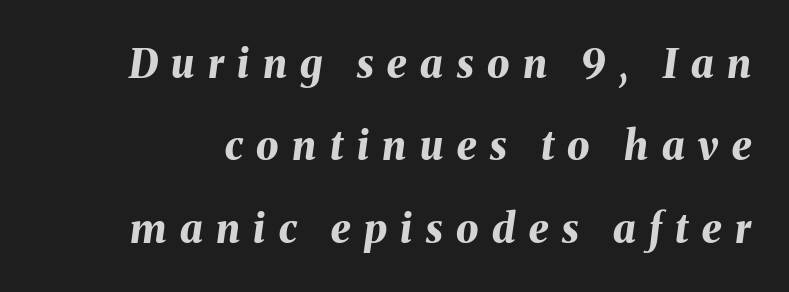
Q: Is the text bold? A: Yes.
Q: Is the text italic (slanted)? A: Yes, it leans right by about 8 degrees.
Q: Is the text underlined? A: No.
Q: Is the spacing between letters normal or unusually wide? A: Unusually wide.
Q: Is the spacing between lines tight, normal or loose? A: Loose.
Q: Width (condensed, normal, or wide)? A: Normal.
Q: Stroke contrast? A: Medium.
Q: x-height? A: Medium.
Q: Monospaced? A: No.
